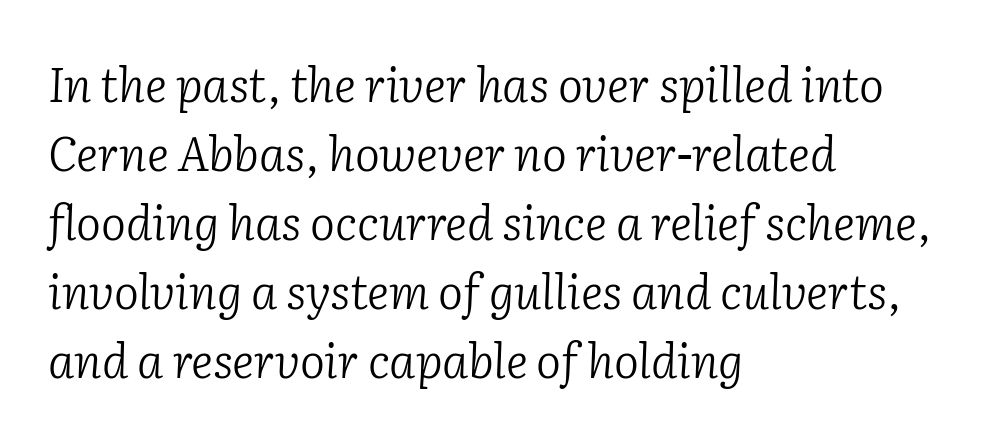
How are the letters spaced? Ordinarily, with no added tracking. Compared with typical paragraphs, the rows here are spaced about the same. This sample has the flowing, uneven cadence of proportional lettering. This sample uses a serif face. When letters slant like this, we call the style italic. No letter is thick-stroked: the sample isn't bold.
